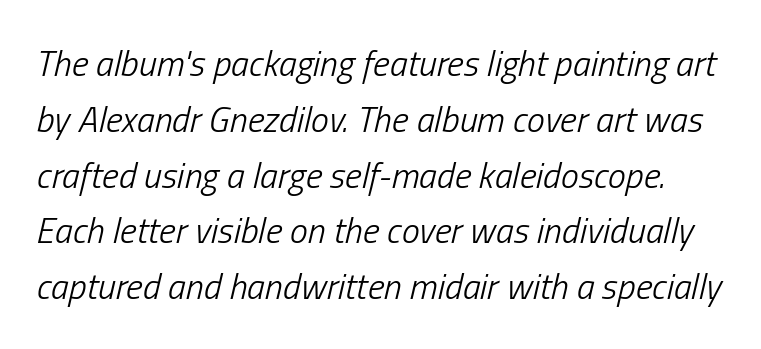
Q: Is the text bold? A: No.
Q: Is the text italic (slanted)? A: Yes, it leans right by about 13 degrees.
Q: Is the text underlined? A: No.
Q: Is the spacing between letters normal or unusually wide? A: Normal.
Q: Is the spacing between lines tight, normal or loose? A: Normal.
Q: Width (condensed, normal, or wide)? A: Condensed.
Q: Stroke contrast? A: Low.
Q: x-height? A: Medium.
Q: Monospaced? A: No.
